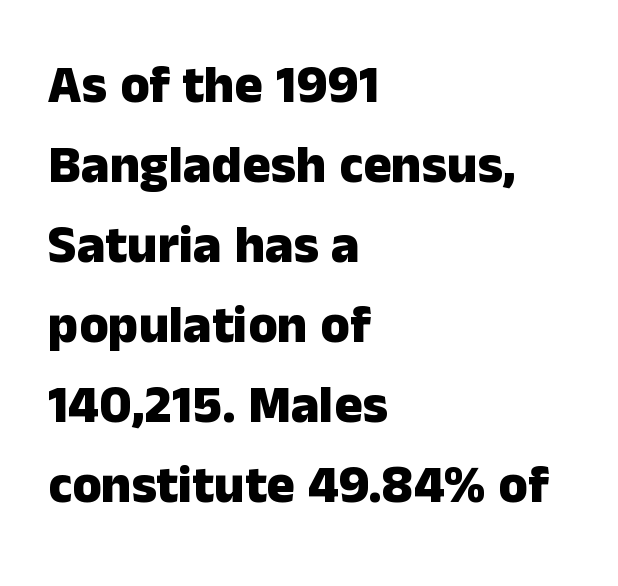
Decoration check: the copy has no underline. This sample is left-justified, so line endings fall wherever the words run out. The face used here is rendered with its standard letterfit. Unlike a traditional serif, this face leaves its strokes unadorned.
